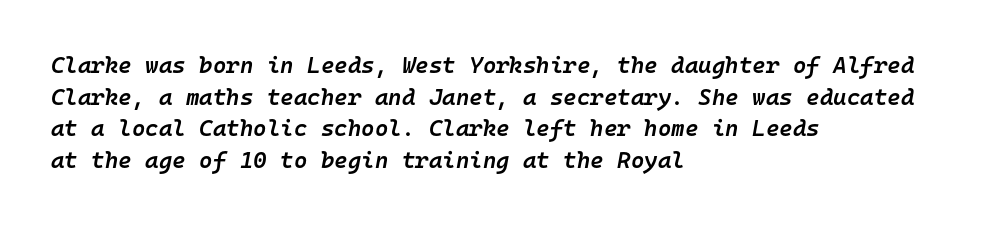
{"italic": "yes", "lean": "right", "slant_degrees": 10, "bold": "semi", "underline": "no", "align": "left", "line_spacing": "normal", "line_spacing_ratio": 1.37, "letter_spacing": "normal", "letter_spacing_em": 0.0, "glyph_px": 23}
